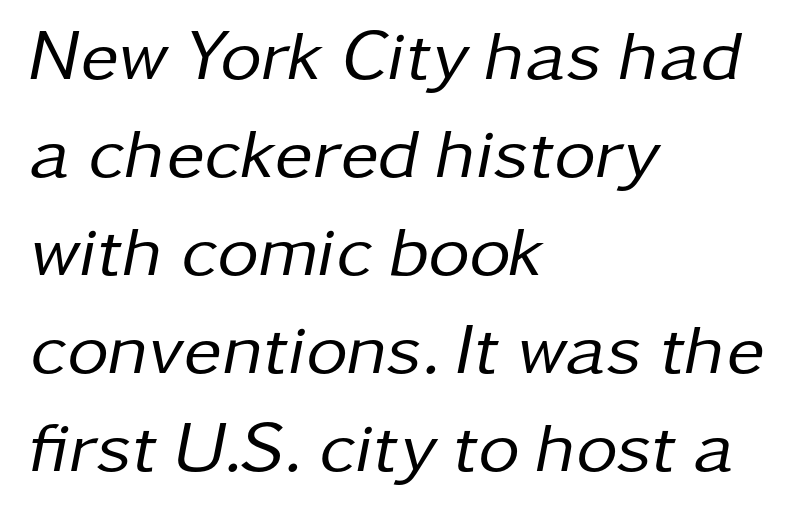
The ragged edge is on the right, which tells us the setting is flush left. Weight: not bold — regular or lighter. Tracking here is standard; glyphs follow each other at the usual distance. Every character sits at an angle, as italics do. The letters advance in unequal steps, a hallmark of proportional type. Quick note: underline off.
